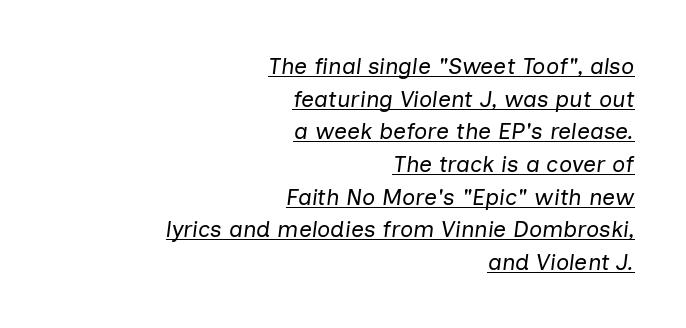
Q: Is the text bold? A: No.
Q: Is the text italic (slanted)? A: Yes, it leans right by about 7 degrees.
Q: Is the text underlined? A: Yes.
Q: How is the paragraph aligned? A: Right-aligned.
Q: Is the spacing between letters normal or unusually wide? A: Normal.
Q: Is the spacing between lines tight, normal or loose? A: Normal.
